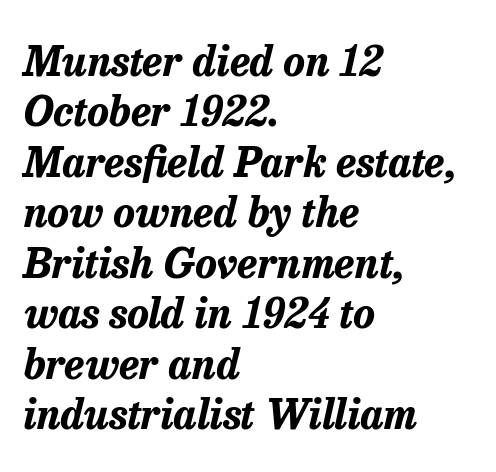
The image shows 41 px bold type, italic (leaning right); set left-aligned, line spacing 1.23x, normal letter spacing, not underlined; low stroke contrast and a medium x-height.
